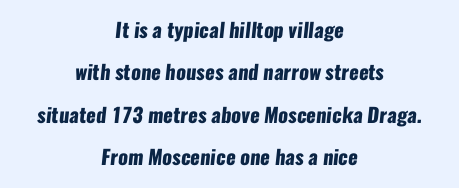
Q: Is the text bold? A: Yes.
Q: Is the text underlined? A: No.
Q: How is the paragraph aligned? A: Centered.
Q: Is the spacing between letters normal or unusually wide? A: Normal.
Q: Is the spacing between lines tight, normal or loose? A: Loose.
